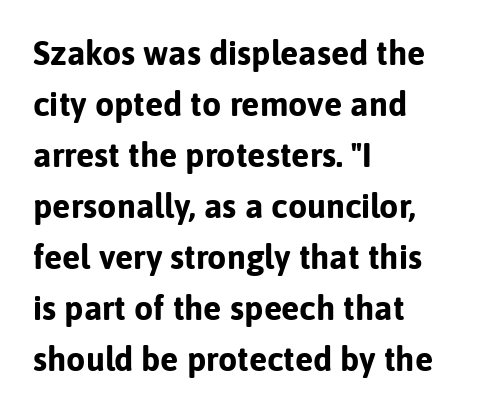
{"serif": "no", "italic": "no", "bold": "yes", "weight": "bold", "width": "normal", "stroke_contrast": "low", "x_height": "medium", "monospaced": "no", "underline": "no", "align": "left", "line_spacing": "normal", "line_spacing_ratio": 1.5, "letter_spacing": "normal", "letter_spacing_em": 0.0, "glyph_px": 34}
